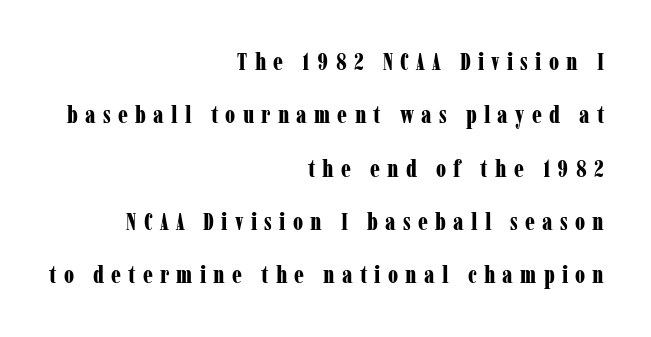
The image shows 24 px bold type, upright; set right-aligned, loose line spacing (2.22x), unusually wide letter spacing (+0.3 em), not underlined.
